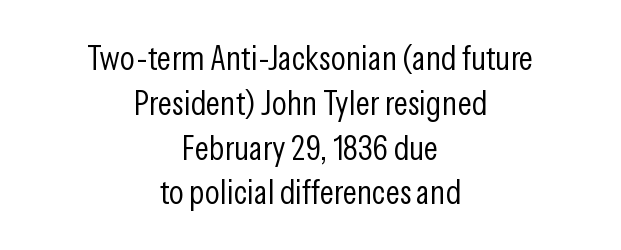
The image shows 35 px light, condensed sans-serif type, upright; set centered, normal line spacing (1.28x), normal letter spacing, not underlined; low stroke contrast and a medium x-height.
